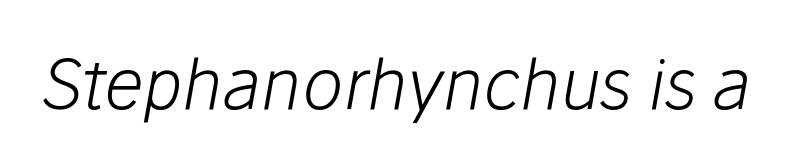
The image shows 69 px light type, italic (leaning right); set normal letter spacing, not underlined; low stroke contrast and a medium x-height.
